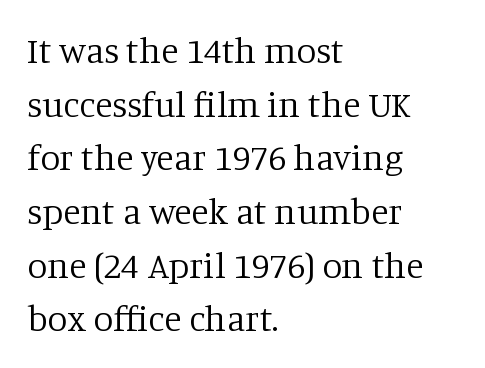
Q: Is the text bold? A: No.
Q: Is the text italic (slanted)? A: No, it is upright.
Q: Is the typeface a serif or a sans-serif typeface? A: Serif.
Q: Is the text underlined? A: No.
Q: How is the paragraph aligned? A: Left-aligned.
Q: Is the spacing between letters normal or unusually wide? A: Normal.
Q: Is the spacing between lines tight, normal or loose? A: Normal.
Q: Width (condensed, normal, or wide)? A: Normal.
Q: Stroke contrast? A: Low.
Q: x-height? A: Large.
Q: Monospaced? A: No.
